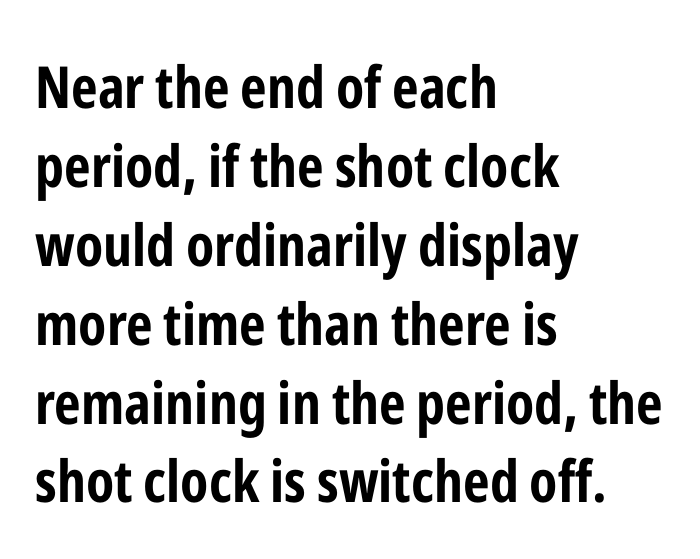
{"serif": "no", "italic": "no", "bold": "yes", "weight": "bold", "width": "condensed", "stroke_contrast": "low", "x_height": "medium", "monospaced": "no", "underline": "no", "align": "left", "line_spacing": "normal", "line_spacing_ratio": 1.36, "letter_spacing": "normal", "letter_spacing_em": 0.0, "glyph_px": 58}
